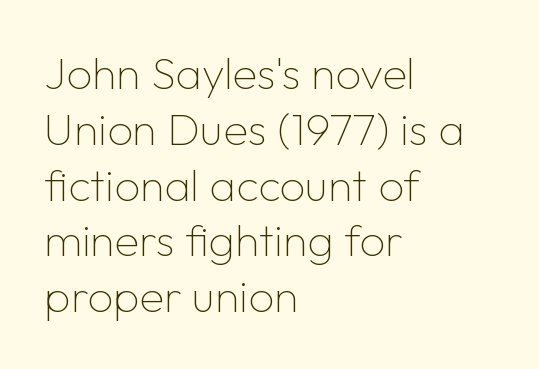
The image shows 45 px thin sans-serif type, upright; set left-aligned, line spacing 1.24x, normal letter spacing, not underlined; low stroke contrast and a medium x-height.
